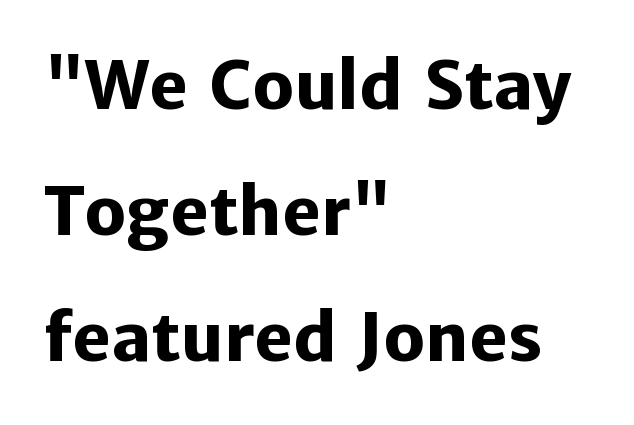
{"serif": "no", "italic": "no", "bold": "yes", "weight": "heavy", "width": "normal", "stroke_contrast": "low", "x_height": "medium", "monospaced": "no", "underline": "no", "align": "left", "line_spacing": "loose", "line_spacing_ratio": 1.91, "letter_spacing": "normal", "letter_spacing_em": 0.0, "glyph_px": 66}
